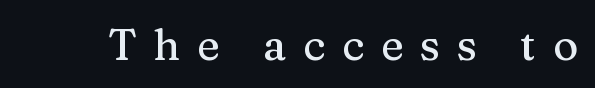
{"serif": "yes", "italic": "no", "width": "normal", "stroke_contrast": "medium", "x_height": "medium", "monospaced": "no", "underline": "no", "letter_spacing": "wide", "letter_spacing_em": 0.39, "glyph_px": 43}
